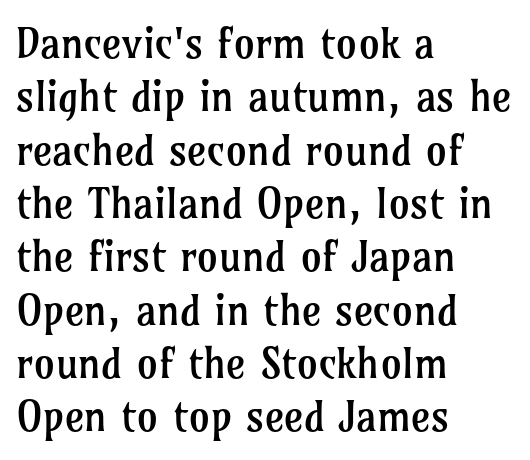
Q: Is the text bold? A: No.
Q: Is the text italic (slanted)? A: No, it is upright.
Q: Is the typeface a serif or a sans-serif typeface? A: Serif.
Q: Is the text underlined? A: No.
Q: How is the paragraph aligned? A: Left-aligned.
Q: Is the spacing between letters normal or unusually wide? A: Normal.
Q: Is the spacing between lines tight, normal or loose? A: Normal.
Q: Width (condensed, normal, or wide)? A: Normal.
Q: Stroke contrast? A: Low.
Q: x-height? A: Medium.
Q: Monospaced? A: No.
